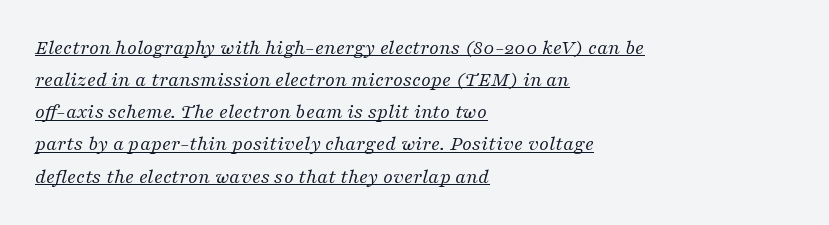
The image shows 21 px text type, italic (leaning right); set left-aligned, normal line spacing (1.53x), normal letter spacing, underlined.
